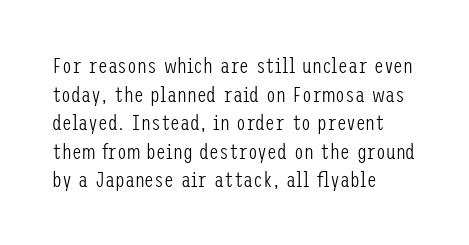
Check the space under the baseline: it is left empty. Characters follow at the spacing the type designer built in. These glyphs show unthickened strokes, regular width or finer. This is the regular roman posture of the typeface. A typesetter would call this leading conventional body-copy spacing. The compositor pushed each line to the left boundary.
